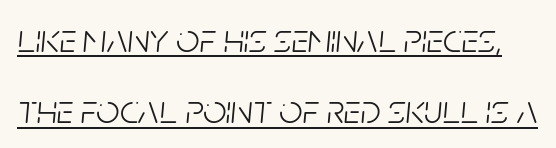
The image shows 41 px light, condensed type, italic (leaning right); set line spacing 1.74x, normal letter spacing, underlined; low stroke contrast and a large x-height.
